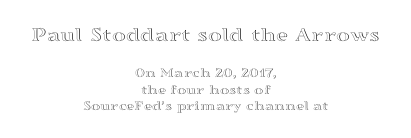
Q: Is the text italic (slanted)? A: No, it is upright.
Q: Is the text underlined? A: No.
Q: How is the paragraph aligned? A: Centered.
Q: Is the spacing between letters normal or unusually wide? A: Normal.
Q: Which block of text is set in a larger size, the first (top) or the second (bottom)? A: The first (top) one.
